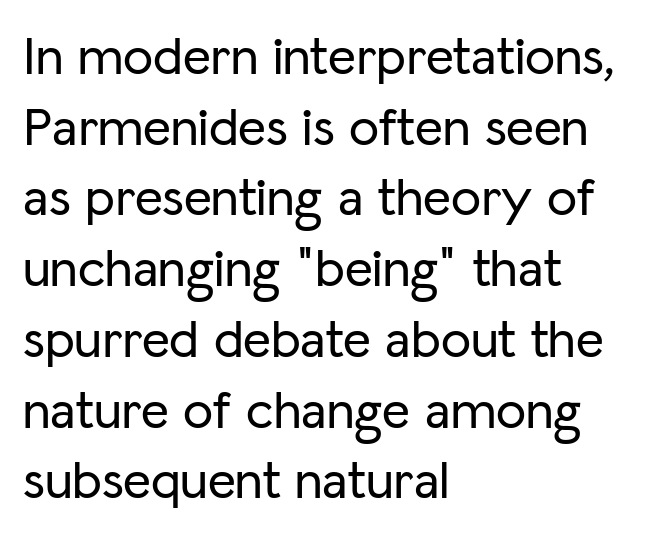
Font category for this specimen: sans-serif. Ascenders rise straight up at ninety degrees. The foot of each line stays bare and open. The face used here is rendered with its standard letterfit. Each line starts at the same left margin while the right side varies.
